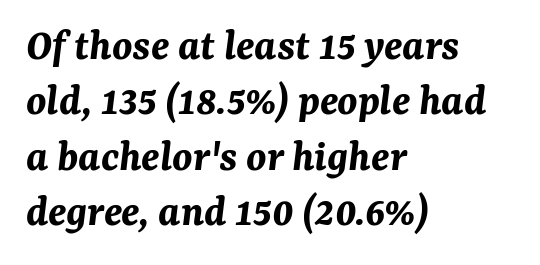
Italic: yes, the glyphs are oblique. A classic flush-left, rag-right setting is used for this passage. A bare baseline throughout the passage. Emphasis by weight is at full strength: bold. Looks like regular typesetting: each glyph gets only the width it needs.
